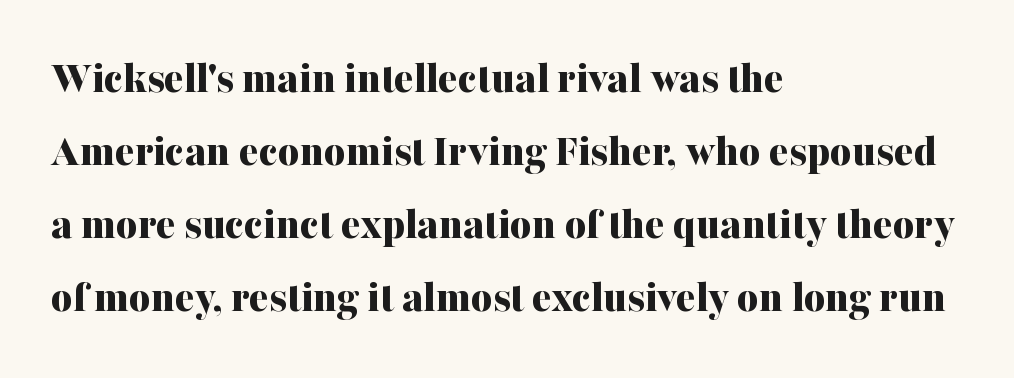
The image shows 46 px bold serif type, upright; set left-aligned, normal line spacing (1.59x), normal letter spacing, not underlined; medium stroke contrast and a medium x-height.
